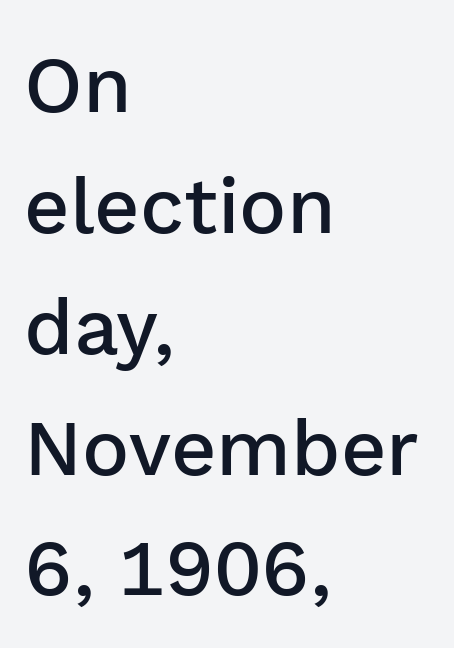
The image shows 79 px semibold sans-serif type, upright; set left-aligned, normal line spacing (1.53x), normal letter spacing, not underlined; low stroke contrast and a medium x-height.
